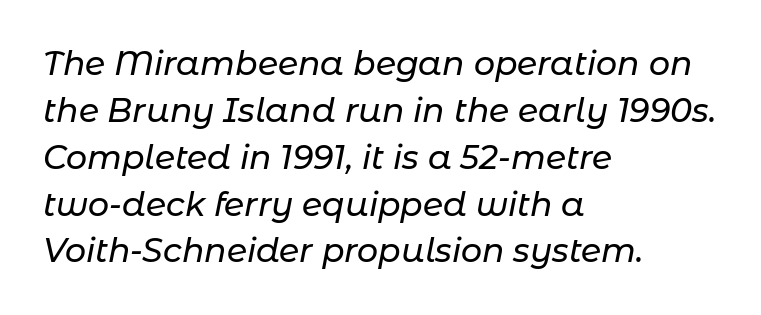
Does extra space separate the letters? No, they use regular spacing. One glance says typical: line gaps are just what's usual. Spacing verdict: proportional, widths tailored to each character. Emphasis-style slanted type is in use.
